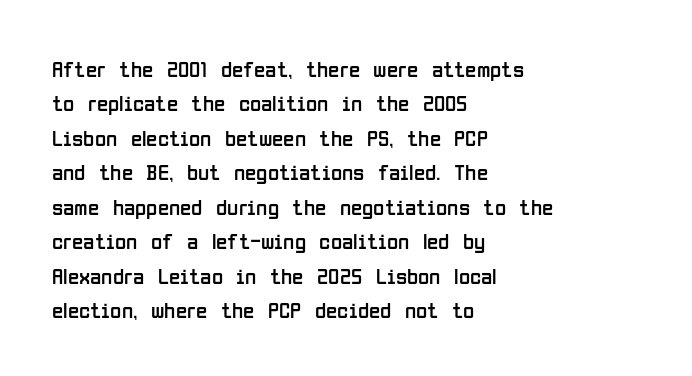
{"italic": "no", "bold": "no", "underline": "no", "align": "left", "line_spacing": "normal", "line_spacing_ratio": 1.5, "letter_spacing": "normal", "letter_spacing_em": 0.0, "glyph_px": 23}
